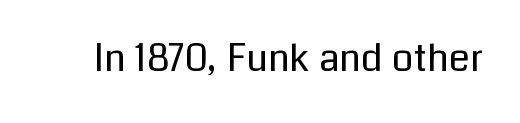
Q: Is the text bold? A: No.
Q: Is the text italic (slanted)? A: No, it is upright.
Q: Is the typeface a serif or a sans-serif typeface? A: Sans-serif.
Q: Is the text underlined? A: No.
Q: Is the spacing between letters normal or unusually wide? A: Normal.
Q: Width (condensed, normal, or wide)? A: Normal.
Q: Stroke contrast? A: Low.
Q: x-height? A: Medium.
Q: Monospaced? A: No.
